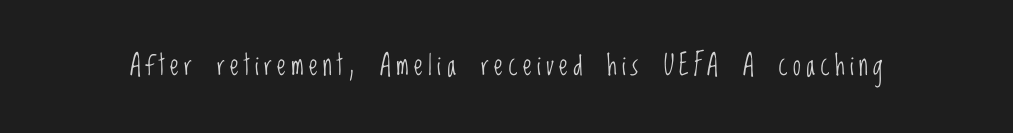
Q: Is the text bold? A: No.
Q: Is the text italic (slanted)? A: No, it is upright.
Q: Is the typeface a serif or a sans-serif typeface? A: Sans-serif.
Q: Is the text underlined? A: No.
Q: Width (condensed, normal, or wide)? A: Condensed.
Q: Stroke contrast? A: Low.
Q: x-height? A: Large.
Q: Monospaced? A: No.
